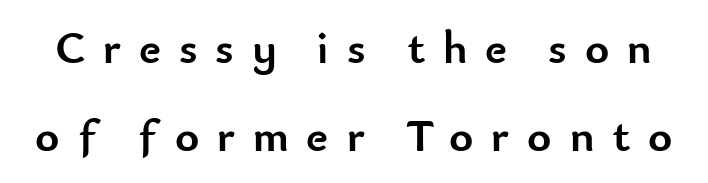
{"serif": "no", "italic": "no", "bold": "yes", "weight": "semibold", "width": "normal", "stroke_contrast": "low", "x_height": "small", "monospaced": "no", "underline": "no", "line_spacing": "loose", "line_spacing_ratio": 1.92, "letter_spacing": "wide", "letter_spacing_em": 0.39, "glyph_px": 46}
